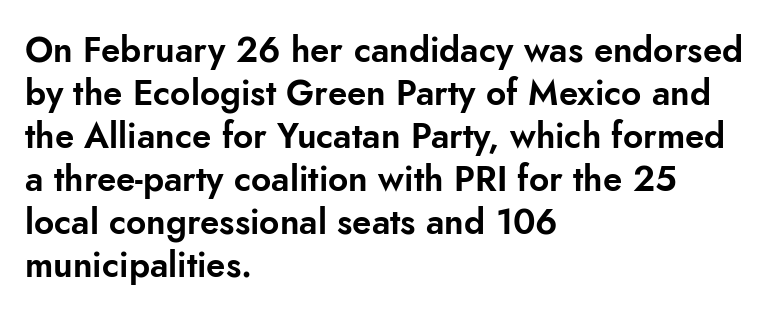
The image shows 35 px sans-serif type, upright; set left-aligned, line spacing 1.23x, normal letter spacing, not underlined; low stroke contrast and a small x-height.
